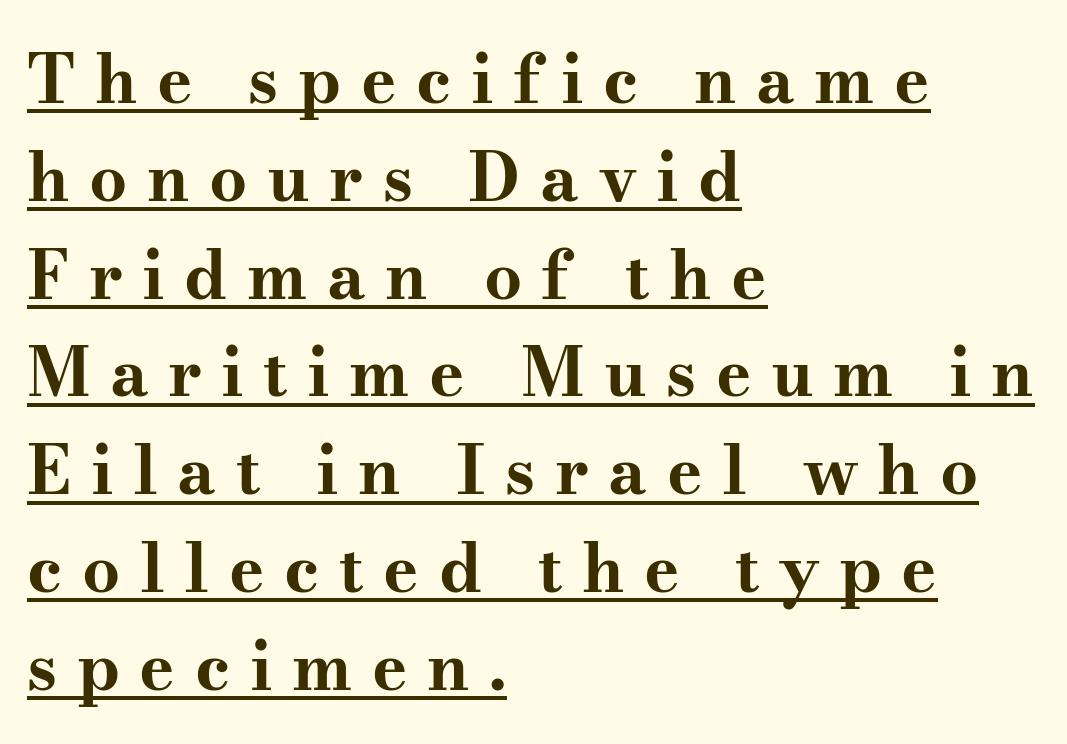
The rendered words wear a rule along their underside. Glyph-to-glyph distance is far greater than everyday printed text. Plenty of ink on the page — the face is bold. The passage shown is typeset with a serif family. Italic: no, the glyphs are upright roman. A typesetter would call this proportional, since set widths differ per character.
